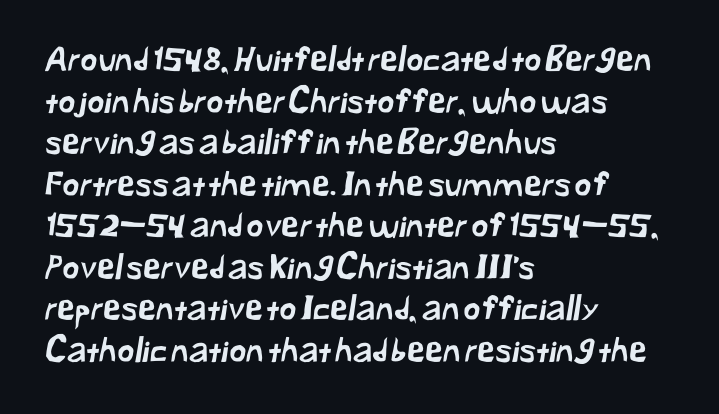
Type style note: lacks serifs. You could call the tracking neutral — neither tight nor loose. One-word summary of the alignment: left. This sample has the flowing, uneven cadence of proportional lettering. Just letters on the line, the space beneath them empty. The line-height multiplier appears to be the usual default.
